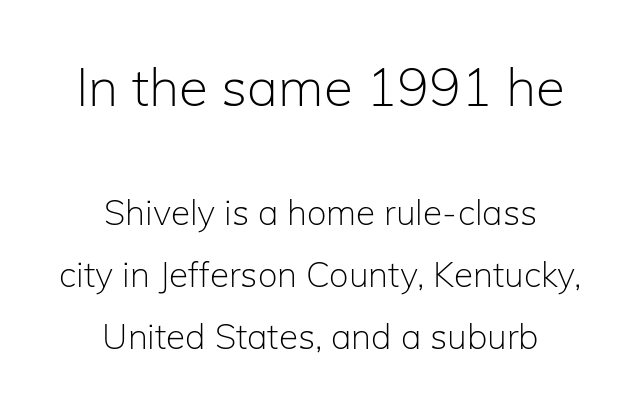
Q: Is the text bold? A: No.
Q: Is the text italic (slanted)? A: No, it is upright.
Q: Is the typeface a serif or a sans-serif typeface? A: Sans-serif.
Q: Is the text underlined? A: No.
Q: How is the paragraph aligned? A: Centered.
Q: Is the spacing between letters normal or unusually wide? A: Normal.
Q: Which block of text is set in a larger size, the first (top) or the second (bottom)? A: The first (top) one.
Q: Width (condensed, normal, or wide)? A: Normal.
Q: Stroke contrast? A: Low.
Q: x-height? A: Medium.
Q: Monospaced? A: No.
